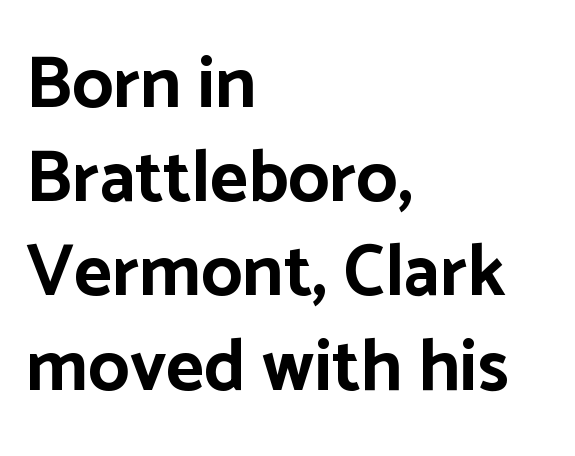
{"serif": "no", "italic": "no", "bold": "yes", "weight": "bold", "width": "normal", "stroke_contrast": "low", "x_height": "medium", "monospaced": "no", "underline": "no", "align": "left", "line_spacing": "normal", "line_spacing_ratio": 1.29, "letter_spacing": "normal", "letter_spacing_em": 0.0, "glyph_px": 73}
